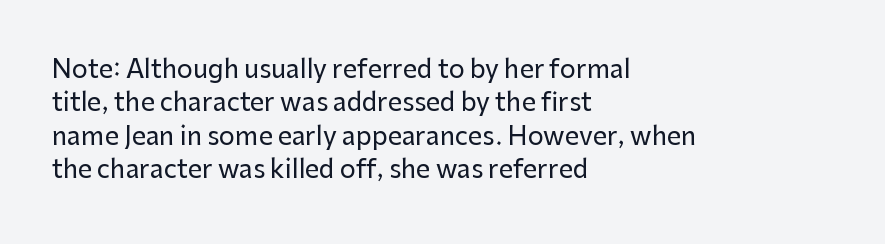
{"italic": "no", "underline": "no", "align": "left", "line_spacing": "normal", "line_spacing_ratio": 1.34, "letter_spacing": "normal", "letter_spacing_em": 0.0, "glyph_px": 25}
